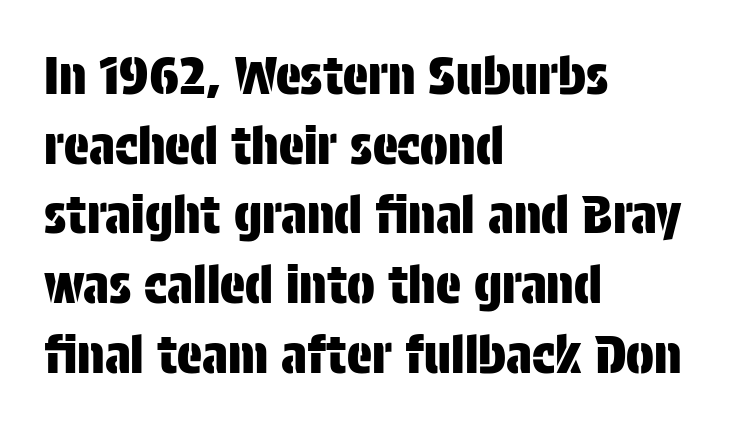
Q: Is the text italic (slanted)? A: No, it is upright.
Q: Is the typeface a serif or a sans-serif typeface? A: Sans-serif.
Q: Is the text underlined? A: No.
Q: How is the paragraph aligned? A: Left-aligned.
Q: Is the spacing between letters normal or unusually wide? A: Normal.
Q: Is the spacing between lines tight, normal or loose? A: Normal.
Q: Width (condensed, normal, or wide)? A: Condensed.
Q: Stroke contrast? A: Low.
Q: x-height? A: Large.
Q: Monospaced? A: No.
